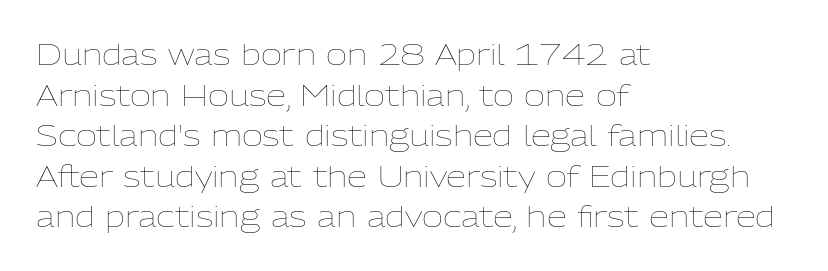
{"italic": "no", "bold": "no", "weight": "thin", "width": "normal", "stroke_contrast": "low", "x_height": "medium", "monospaced": "no", "underline": "no", "align": "left", "line_spacing": "normal", "line_spacing_ratio": 1.4, "letter_spacing": "normal", "letter_spacing_em": 0.0, "glyph_px": 29}
